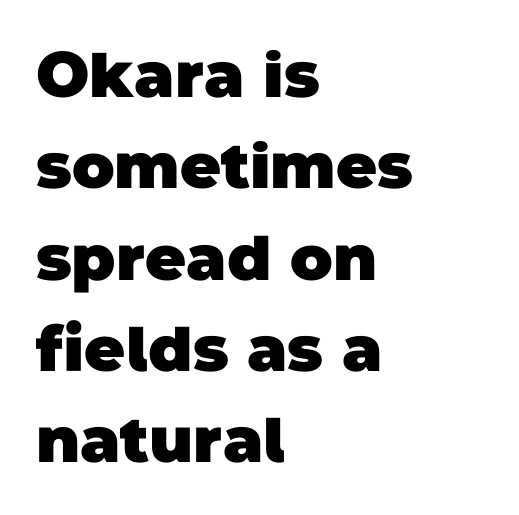
The image shows 63 px heavy sans-serif type; set left-aligned, normal line spacing (1.45x), normal letter spacing, not underlined; low stroke contrast and a large x-height.
